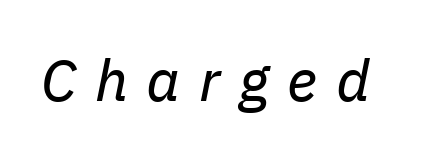
No word sits above an underline. The typesetting does not lean heavy: it is not bold. The face used here is proportionally spaced, like ordinary book or web type. If you drew a line through each stem, it would be angled.
